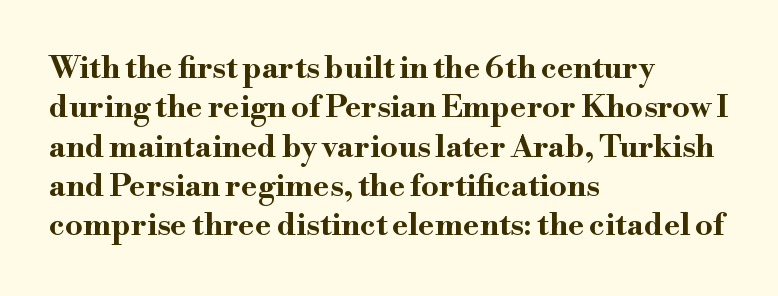
The passage shown is typeset with a serif family. Weight check: bold — yes, fully. Character widths vary here, with narrow letters taking less room than wide ones. Compared with a centered layout, this one pins lines to the left instead.
